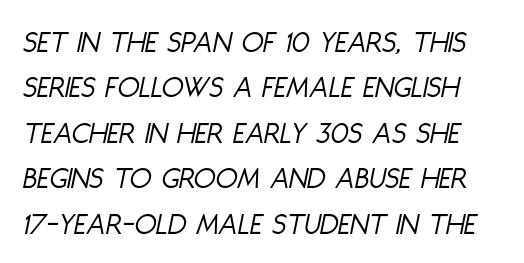
Q: Is the text bold? A: No.
Q: Is the text italic (slanted)? A: Yes, it leans right by about 11 degrees.
Q: Is the text underlined? A: No.
Q: Is the spacing between letters normal or unusually wide? A: Normal.
Q: Is the spacing between lines tight, normal or loose? A: Normal.
Q: Width (condensed, normal, or wide)? A: Condensed.
Q: Stroke contrast? A: Low.
Q: x-height? A: Large.
Q: Monospaced? A: No.
